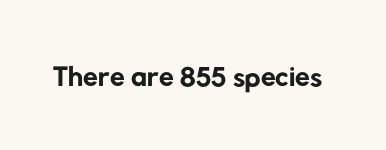
Q: Is the text bold? A: No.
Q: Is the typeface a serif or a sans-serif typeface? A: Sans-serif.
Q: Is the text underlined? A: No.
Q: Is the spacing between letters normal or unusually wide? A: Normal.
Q: Width (condensed, normal, or wide)? A: Normal.
Q: Stroke contrast? A: Low.
Q: x-height? A: Medium.
Q: Monospaced? A: No.
